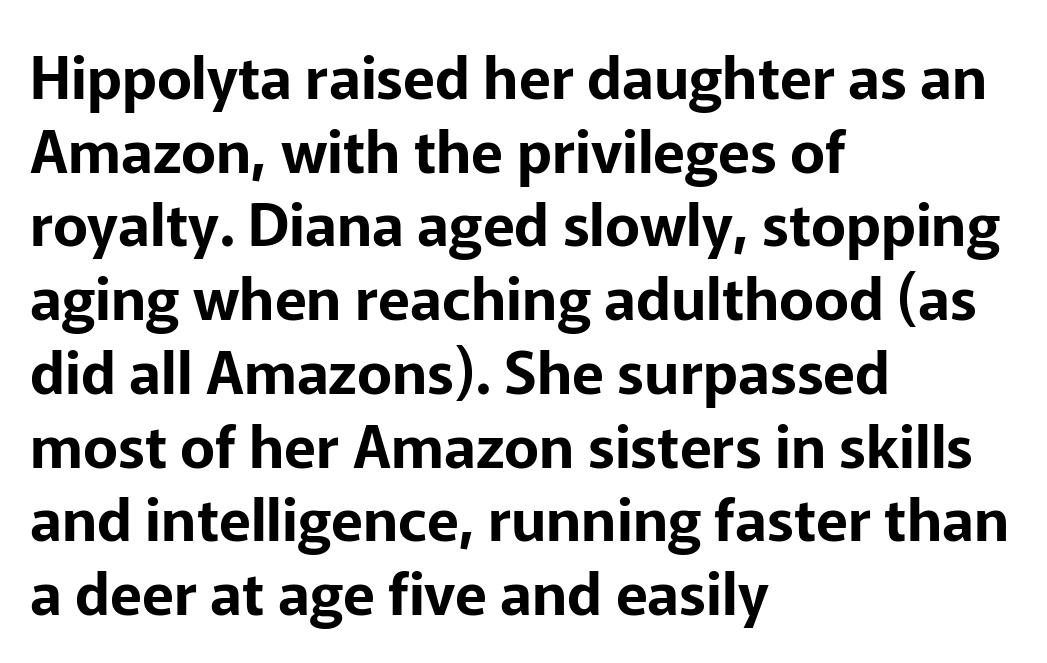
The image shows 59 px sans-serif type, upright; set left-aligned, normal line spacing (1.25x), normal letter spacing, not underlined; low stroke contrast and a medium x-height.
